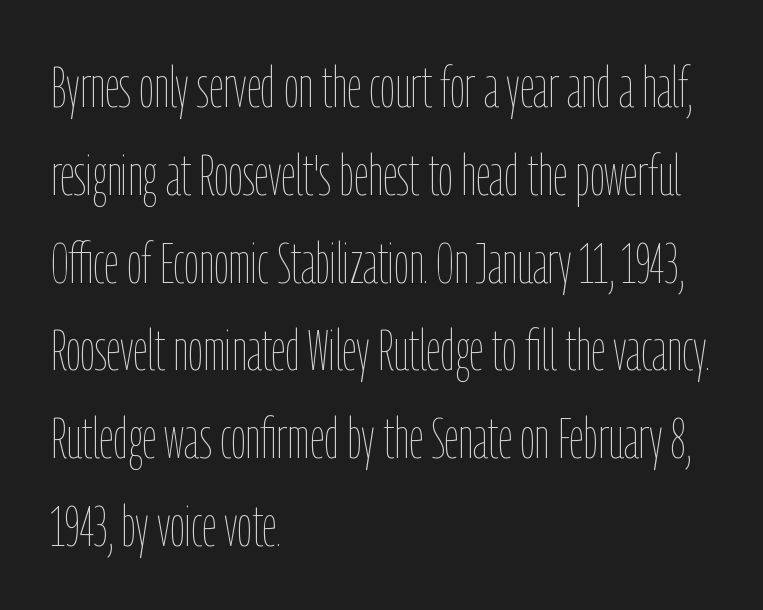
Proportional: the letters do not fall into vertical columns. The horizontal fit of the characters is conventional and even. Descender tails drop into unmarked territory. The typography opts for an upright posture over an oblique one. Teacher's note: observe the even left margin — that is flush-left alignment.
